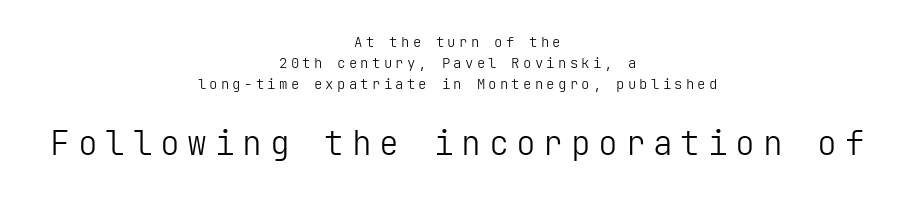
The image shows 33 px light sans-serif type, upright; set centered, normal line spacing (1.49x), unusually wide letter spacing (+0.23 em), not underlined; the second (bottom) block is 2.36x larger; low stroke contrast and a medium x-height.
